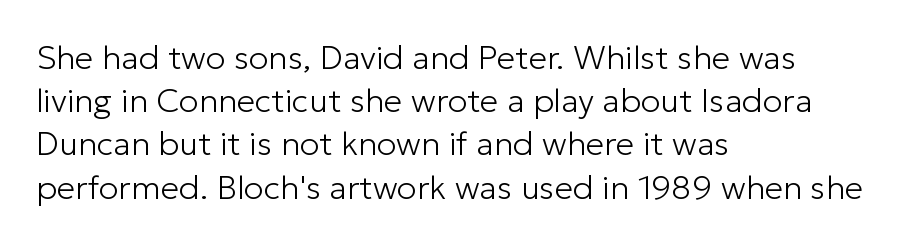
{"serif": "no", "italic": "no", "bold": "no", "weight": "light", "width": "normal", "stroke_contrast": "low", "x_height": "medium", "monospaced": "no", "underline": "no", "align": "left", "line_spacing": "normal", "line_spacing_ratio": 1.31, "letter_spacing": "normal", "letter_spacing_em": 0.0, "glyph_px": 33}
